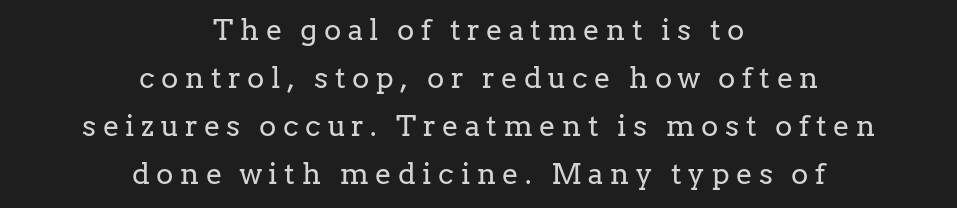
Q: Is the text bold? A: No.
Q: Is the text italic (slanted)? A: No, it is upright.
Q: Is the typeface a serif or a sans-serif typeface? A: Serif.
Q: Is the text underlined? A: No.
Q: How is the paragraph aligned? A: Centered.
Q: Is the spacing between letters normal or unusually wide? A: Unusually wide.
Q: Is the spacing between lines tight, normal or loose? A: Normal.
Q: Width (condensed, normal, or wide)? A: Normal.
Q: Stroke contrast? A: Low.
Q: x-height? A: Medium.
Q: Monospaced? A: No.
